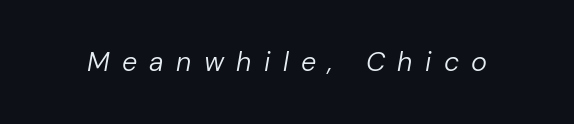
Q: Is the text bold? A: No.
Q: Is the text italic (slanted)? A: Yes, it leans right by about 10 degrees.
Q: Is the text underlined? A: No.
Q: Is the spacing between letters normal or unusually wide? A: Unusually wide.
